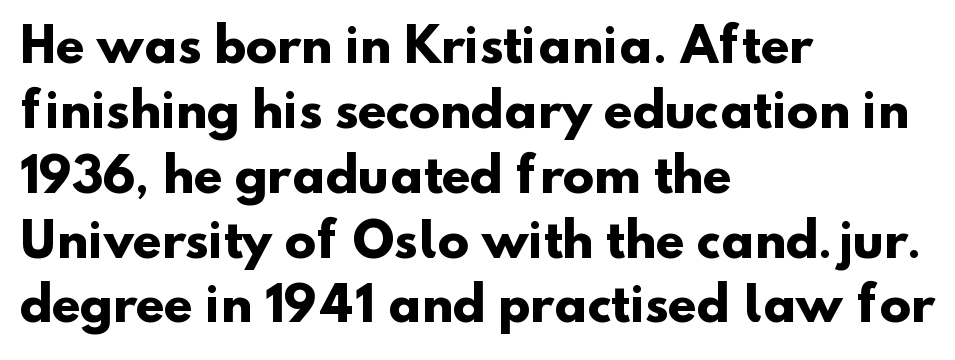
{"serif": "no", "bold": "yes", "weight": "heavy", "width": "normal", "stroke_contrast": "low", "x_height": "small", "monospaced": "no", "underline": "no", "align": "left", "line_spacing": "normal", "line_spacing_ratio": 1.38, "letter_spacing": "normal", "letter_spacing_em": 0.0, "glyph_px": 47}
